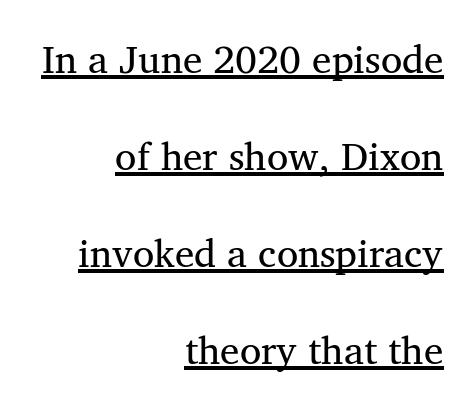
Q: Is the text bold? A: No.
Q: Is the text italic (slanted)? A: No, it is upright.
Q: Is the typeface a serif or a sans-serif typeface? A: Serif.
Q: Is the text underlined? A: Yes.
Q: How is the paragraph aligned? A: Right-aligned.
Q: Is the spacing between letters normal or unusually wide? A: Normal.
Q: Is the spacing between lines tight, normal or loose? A: Loose.
Q: Width (condensed, normal, or wide)? A: Normal.
Q: Stroke contrast? A: Medium.
Q: x-height? A: Medium.
Q: Monospaced? A: No.
